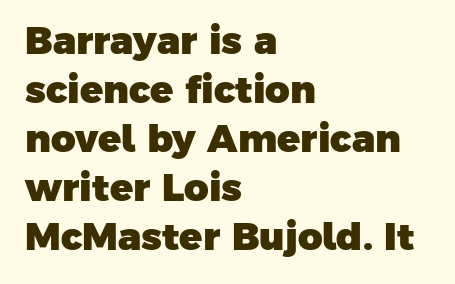
Q: Is the text bold? A: Yes.
Q: Is the typeface a serif or a sans-serif typeface? A: Sans-serif.
Q: Is the text underlined? A: No.
Q: How is the paragraph aligned? A: Left-aligned.
Q: Is the spacing between letters normal or unusually wide? A: Normal.
Q: Is the spacing between lines tight, normal or loose? A: Normal.
Q: Width (condensed, normal, or wide)? A: Normal.
Q: Stroke contrast? A: Low.
Q: x-height? A: Medium.
Q: Monospaced? A: No.
